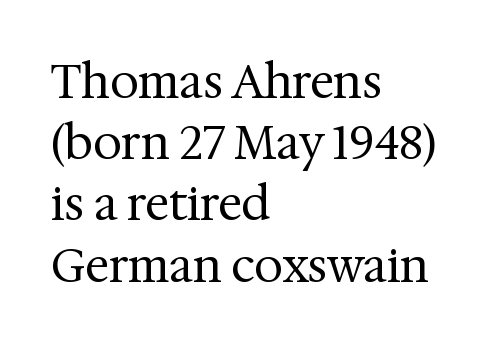
Q: Is the text bold? A: No.
Q: Is the text italic (slanted)? A: No, it is upright.
Q: Is the typeface a serif or a sans-serif typeface? A: Serif.
Q: Is the text underlined? A: No.
Q: How is the paragraph aligned? A: Left-aligned.
Q: Is the spacing between letters normal or unusually wide? A: Normal.
Q: Is the spacing between lines tight, normal or loose? A: Normal.
Q: Width (condensed, normal, or wide)? A: Normal.
Q: Stroke contrast? A: Medium.
Q: x-height? A: Medium.
Q: Monospaced? A: No.
